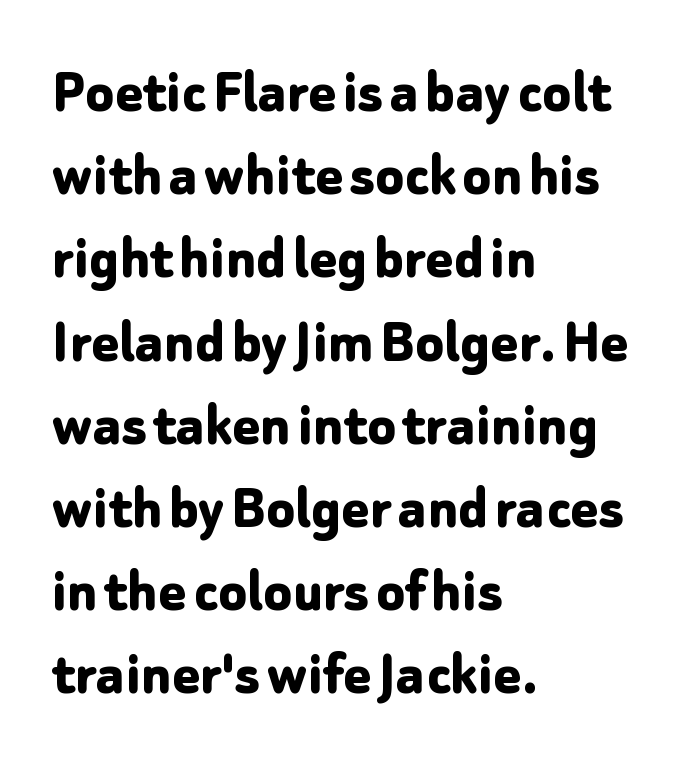
Quick note: underline off. Students, observe: this is what conventionally led text looks like. This sample uses an upright cut, with every glyph sitting square on the baseline. Is this a fixed-width face? No — the glyphs have proportional, varying widths.
